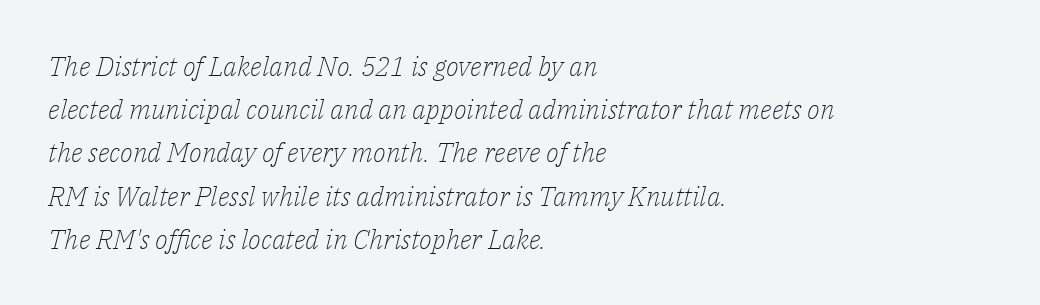
Unbolded letterforms with no extra heft. The passage shown has conventional tracking throughout. Slant detected: the letters are inclined. Descenders are the only things crossing below the line.
